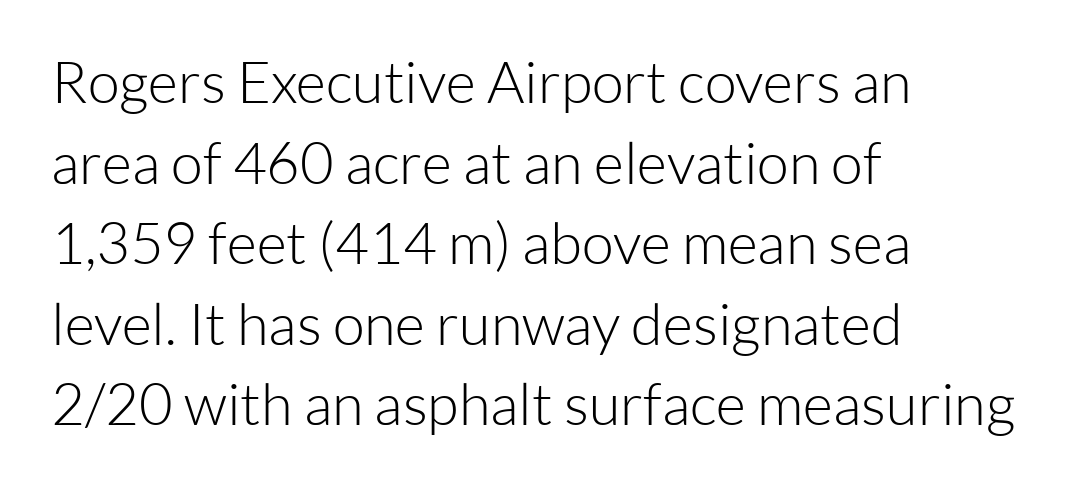
The image shows 58 px light sans-serif type, upright; set left-aligned, normal line spacing (1.39x), normal letter spacing, not underlined; low stroke contrast and a medium x-height.
